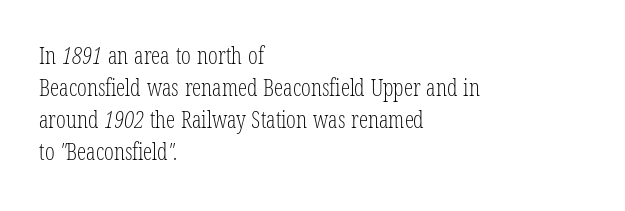
{"bold": "no", "underline": "no", "align": "left", "line_spacing": "normal", "line_spacing_ratio": 1.39, "letter_spacing": "normal", "letter_spacing_em": 0.0, "glyph_px": 23}
